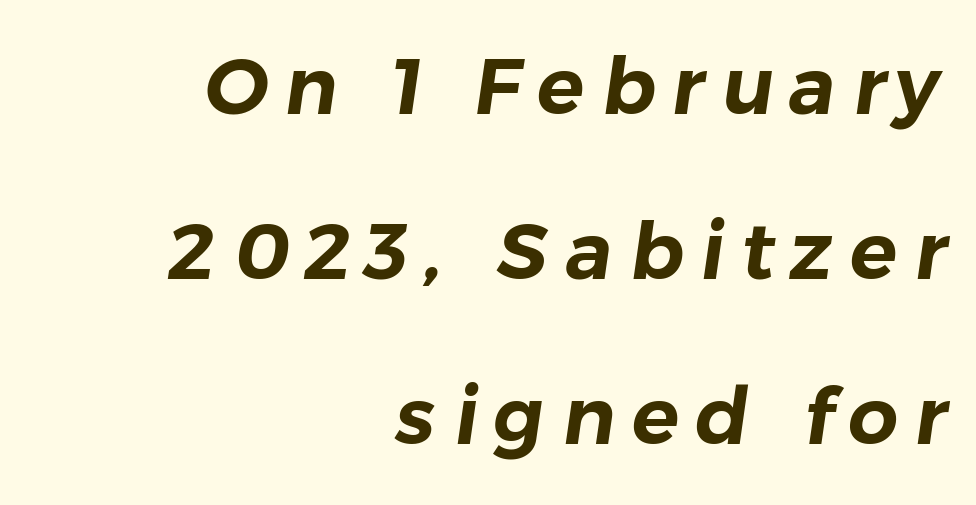
{"serif": "no", "width": "normal", "stroke_contrast": "low", "x_height": "medium", "monospaced": "no", "underline": "no", "align": "right", "line_spacing": "loose", "line_spacing_ratio": 2.09, "letter_spacing": "wide", "letter_spacing_em": 0.21, "glyph_px": 79}
